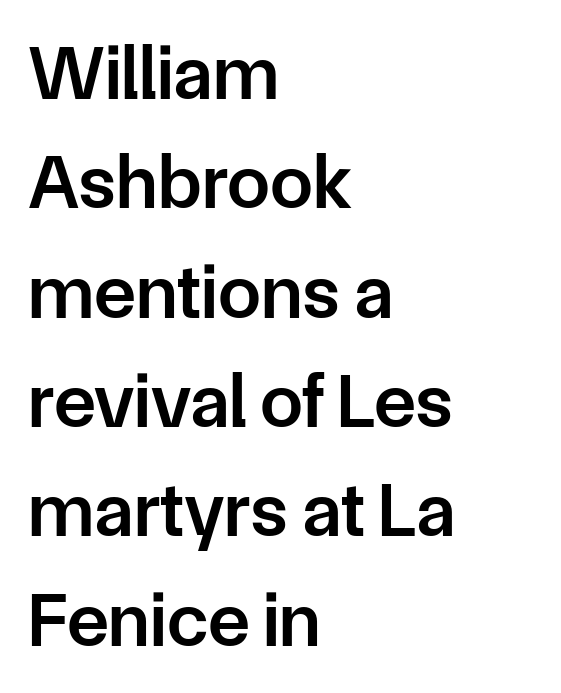
Every letter is mildly thick-stroked: semibold rather than bold. A typesetter would mark this as roman, not italic. Honestly, there is no underline to notice here at all. Does extra space separate the letters? No, they use regular spacing. This rendering employs a face without finishing strokes, i.e., a sans-serif. Reading down the column, the eye jumps a familiar distance to each next line.
